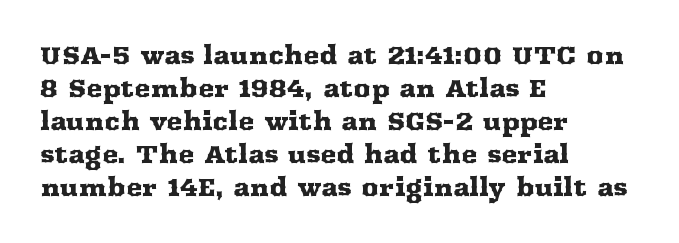
Q: Is the text italic (slanted)? A: No, it is upright.
Q: Is the text underlined? A: No.
Q: How is the paragraph aligned? A: Left-aligned.
Q: Is the spacing between letters normal or unusually wide? A: Normal.
Q: Is the spacing between lines tight, normal or loose? A: Normal.
